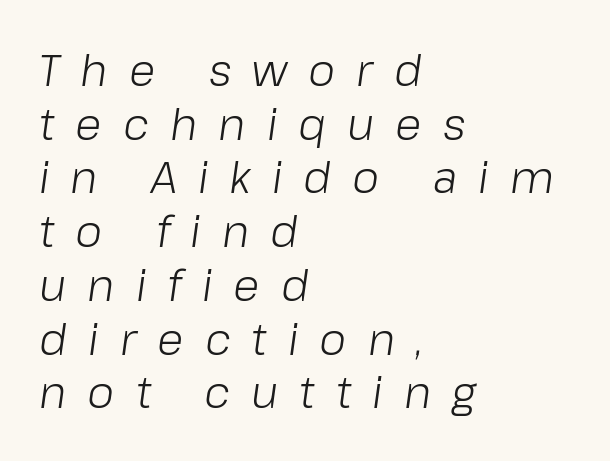
Inter-character spacing is expanded well beyond the font's built-in metrics. The designer left line spacing at the default. Tall strokes in this sample are angled rather than plumb. This reads as an unemphasized weight, regular at the heaviest.
